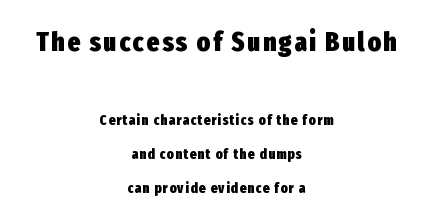
The image shows 27 px bold type, upright; set centered, loose line spacing (2.4x), not underlined; the first (top) block is 1.93x larger.
